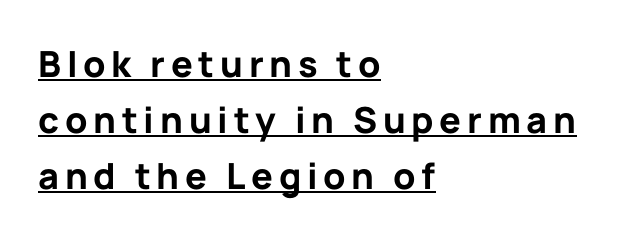
The image shows 36 px bold sans-serif type, upright; set left-aligned, normal line spacing (1.56x), underlined; low stroke contrast and a medium x-height.
